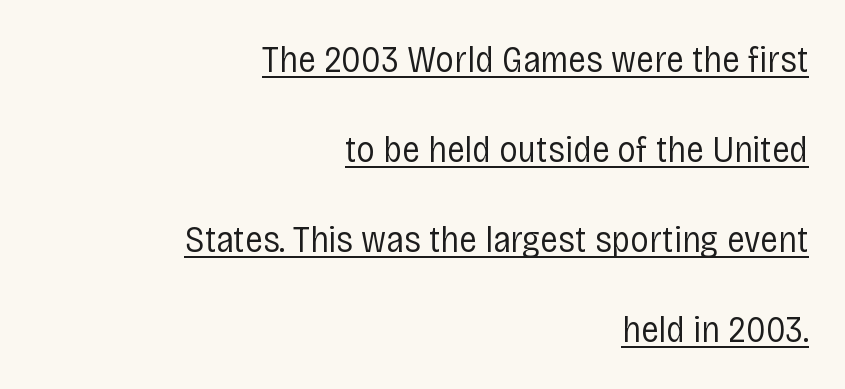
The image shows 37 px regular-weight, condensed sans-serif type, upright; set right-aligned, loose line spacing (2.43x), normal letter spacing, underlined; low stroke contrast and a large x-height.
